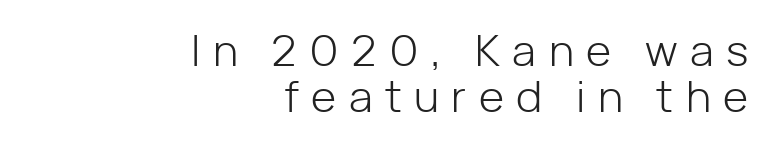
Q: Is the text bold? A: No.
Q: Is the text italic (slanted)? A: No, it is upright.
Q: Is the typeface a serif or a sans-serif typeface? A: Sans-serif.
Q: Is the text underlined? A: No.
Q: How is the paragraph aligned? A: Right-aligned.
Q: Is the spacing between letters normal or unusually wide? A: Unusually wide.
Q: Is the spacing between lines tight, normal or loose? A: Tight.
Q: Width (condensed, normal, or wide)? A: Normal.
Q: Stroke contrast? A: Low.
Q: x-height? A: Medium.
Q: Monospaced? A: No.
